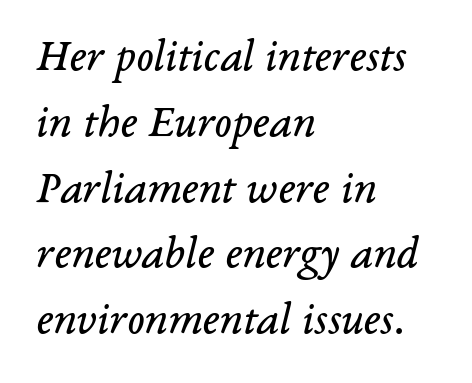
Q: Is the text bold? A: No.
Q: Is the text italic (slanted)? A: Yes, it leans right by about 14 degrees.
Q: Is the typeface a serif or a sans-serif typeface? A: Serif.
Q: Is the text underlined? A: No.
Q: How is the paragraph aligned? A: Left-aligned.
Q: Is the spacing between letters normal or unusually wide? A: Normal.
Q: Is the spacing between lines tight, normal or loose? A: Normal.
Q: Width (condensed, normal, or wide)? A: Normal.
Q: Stroke contrast? A: Low.
Q: x-height? A: Medium.
Q: Monospaced? A: No.
